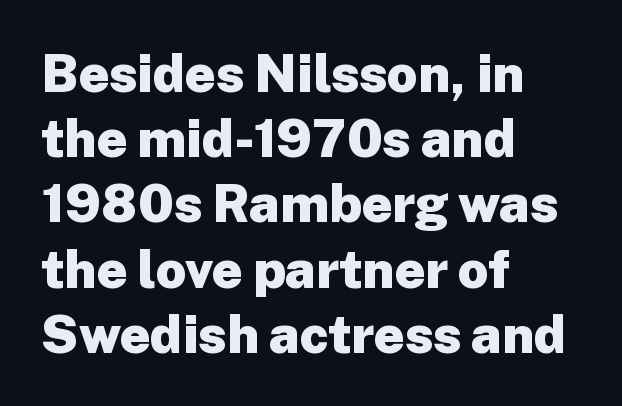
Q: Is the text bold? A: Yes.
Q: Is the text italic (slanted)? A: No, it is upright.
Q: Is the typeface a serif or a sans-serif typeface? A: Sans-serif.
Q: Is the text underlined? A: No.
Q: How is the paragraph aligned? A: Left-aligned.
Q: Is the spacing between letters normal or unusually wide? A: Normal.
Q: Width (condensed, normal, or wide)? A: Normal.
Q: Stroke contrast? A: Low.
Q: x-height? A: Medium.
Q: Monospaced? A: No.
